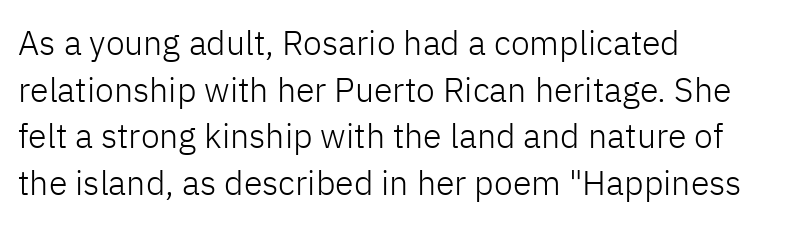
Q: Is the text bold? A: No.
Q: Is the text italic (slanted)? A: No, it is upright.
Q: Is the typeface a serif or a sans-serif typeface? A: Sans-serif.
Q: Is the text underlined? A: No.
Q: How is the paragraph aligned? A: Left-aligned.
Q: Is the spacing between letters normal or unusually wide? A: Normal.
Q: Is the spacing between lines tight, normal or loose? A: Normal.
Q: Width (condensed, normal, or wide)? A: Normal.
Q: Stroke contrast? A: Low.
Q: x-height? A: Medium.
Q: Monospaced? A: No.
